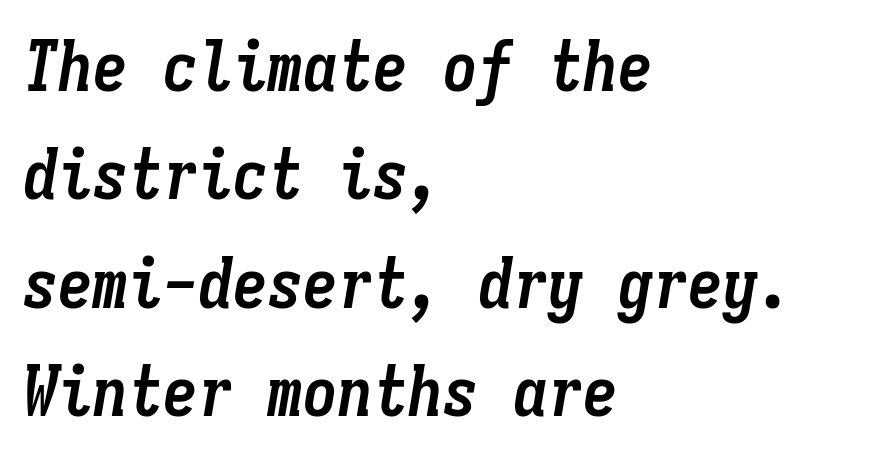
The image shows 70 px semibold, condensed type, italic (leaning right), monospaced; set left-aligned, normal line spacing (1.55x), normal letter spacing, not underlined; low stroke contrast and a medium x-height.
